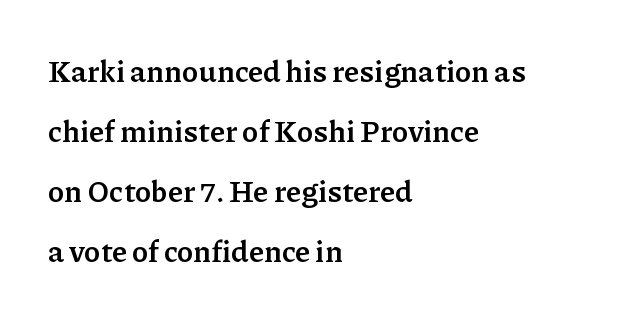
Tracking here is standard; glyphs follow each other at the usual distance. Vertical spacing — loose. Serifs: yes, visible at the terminals of the letterforms. The lines are quadded left. Decoration check: the copy has no underline. Quick note: not italic, upright.
